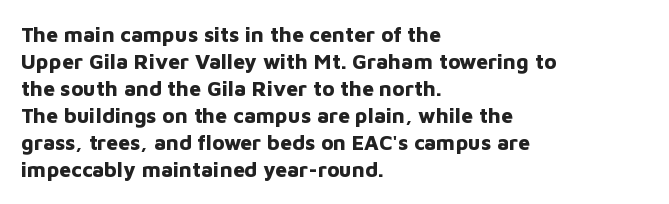
The image shows 21 px bold type, upright; set left-aligned, normal line spacing (1.29x), normal letter spacing, not underlined.
